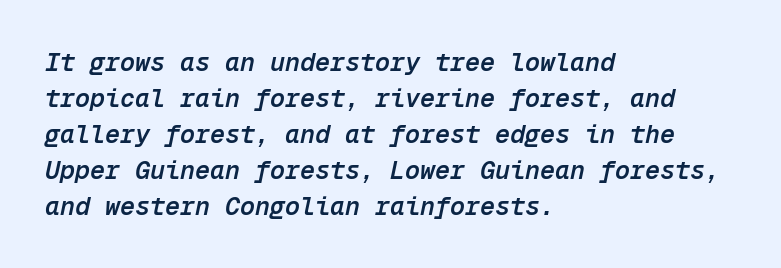
Q: Is the text bold? A: Semi-bold.
Q: Is the text italic (slanted)? A: Yes, it leans right by about 12 degrees.
Q: Is the text underlined? A: No.
Q: How is the paragraph aligned? A: Left-aligned.
Q: Is the spacing between letters normal or unusually wide? A: Normal.
Q: Is the spacing between lines tight, normal or loose? A: Normal.
